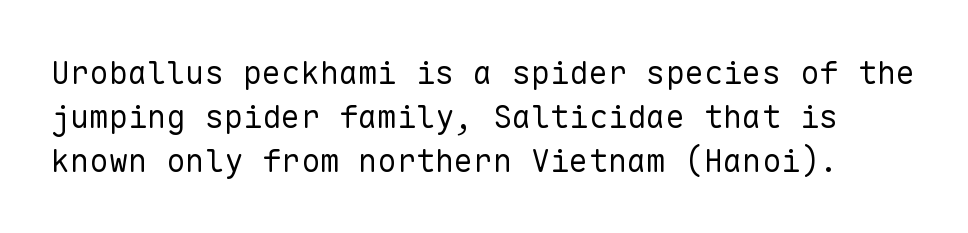
Q: Is the text bold? A: No.
Q: Is the text italic (slanted)? A: No, it is upright.
Q: Is the typeface a serif or a sans-serif typeface? A: Sans-serif.
Q: Is the text underlined? A: No.
Q: Is the spacing between letters normal or unusually wide? A: Normal.
Q: Is the spacing between lines tight, normal or loose? A: Normal.
Q: Width (condensed, normal, or wide)? A: Normal.
Q: Stroke contrast? A: Low.
Q: x-height? A: Medium.
Q: Monospaced? A: Yes.
